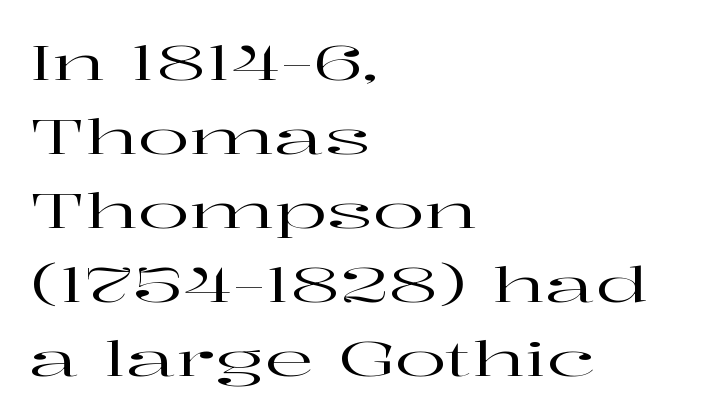
The image shows 48 px wide serif type, upright; set left-aligned, normal line spacing (1.54x), normal letter spacing, not underlined; high stroke contrast and a medium x-height.
